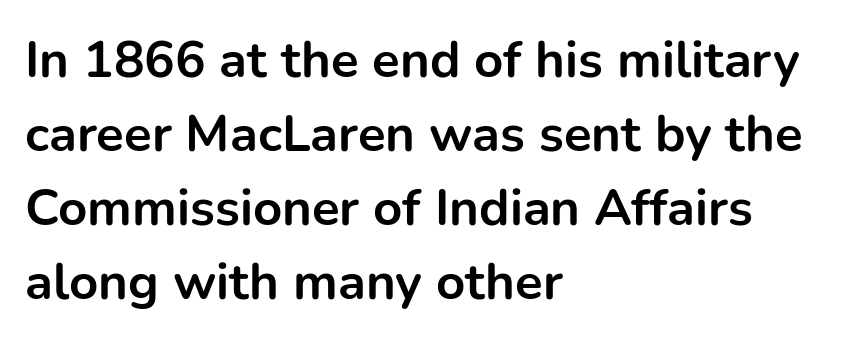
{"serif": "no", "italic": "no", "bold": "yes", "weight": "bold", "width": "normal", "stroke_contrast": "low", "x_height": "medium", "monospaced": "no", "underline": "no", "align": "left", "line_spacing": "normal", "line_spacing_ratio": 1.45, "letter_spacing": "normal", "letter_spacing_em": 0.0, "glyph_px": 51}
